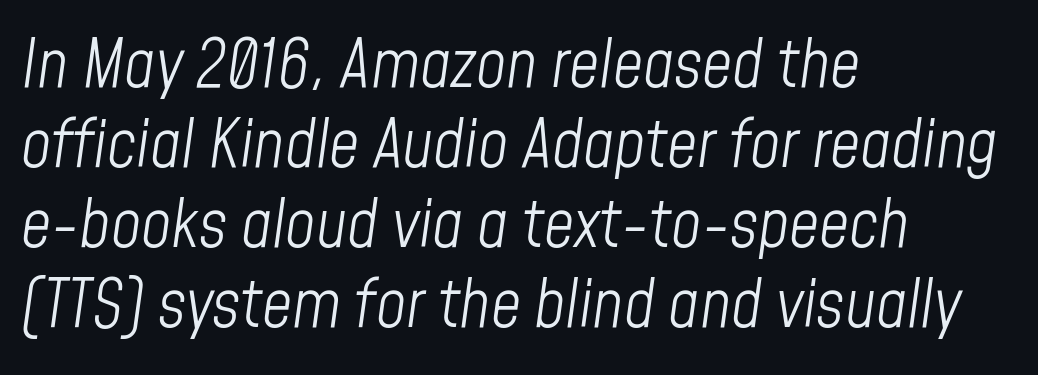
Q: Is the text bold? A: No.
Q: Is the text italic (slanted)? A: Yes, it leans right by about 8 degrees.
Q: Is the text underlined? A: No.
Q: How is the paragraph aligned? A: Left-aligned.
Q: Is the spacing between letters normal or unusually wide? A: Normal.
Q: Width (condensed, normal, or wide)? A: Condensed.
Q: Stroke contrast? A: Low.
Q: x-height? A: Medium.
Q: Monospaced? A: No.
